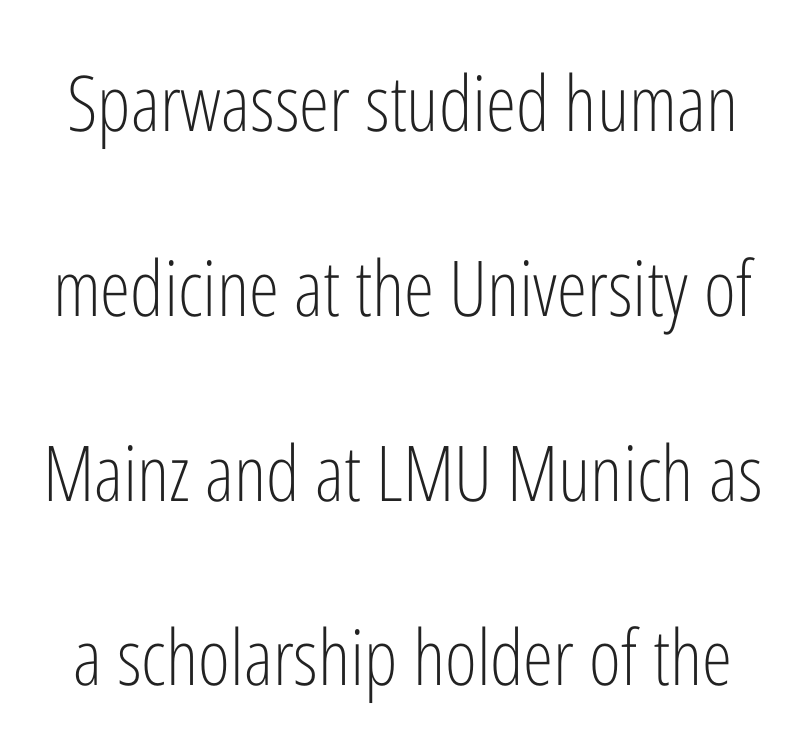
Q: Is the text bold? A: No.
Q: Is the text italic (slanted)? A: No, it is upright.
Q: Is the typeface a serif or a sans-serif typeface? A: Sans-serif.
Q: Is the text underlined? A: No.
Q: Is the spacing between letters normal or unusually wide? A: Normal.
Q: Is the spacing between lines tight, normal or loose? A: Loose.
Q: Width (condensed, normal, or wide)? A: Condensed.
Q: Stroke contrast? A: Low.
Q: x-height? A: Medium.
Q: Monospaced? A: No.
